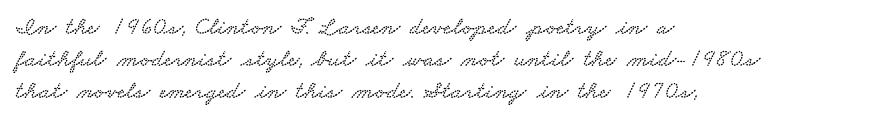
Descenders hang freely into open space. Line starts are locked; line ends wander. Characters follow at the spacing the type designer built in. A normal amount of white space separates one row of letters from the next.
